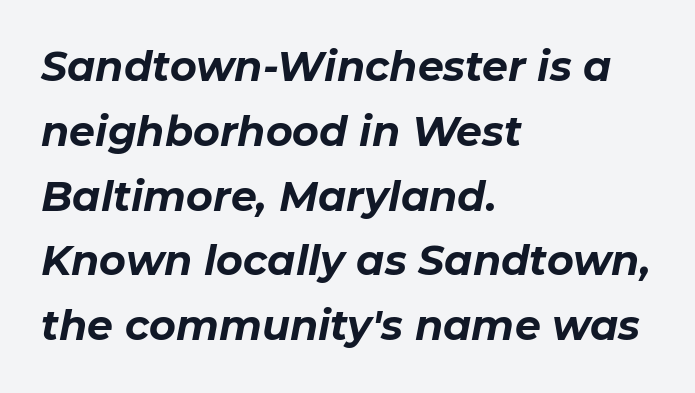
Looks like regular typesetting: each glyph gets only the width it needs. This sample keeps an unexceptional amount of space between lines. Each line starts at the same left margin while the right side varies. The type is set solid horizontally, with unmodified tracking.
